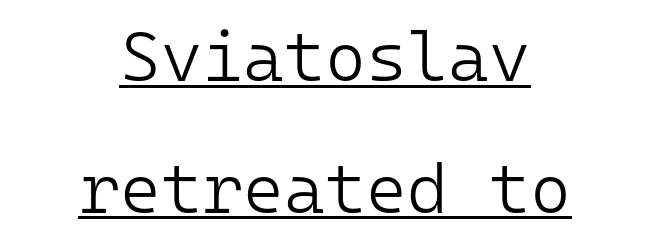
The image shows 70 px light sans-serif type, upright, monospaced; set centered, line spacing 1.88x, normal letter spacing, underlined; low stroke contrast and a medium x-height.
